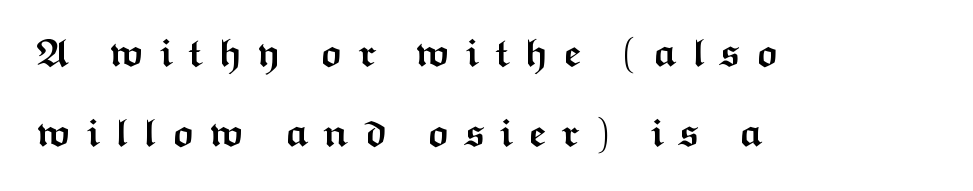
{"serif": "no", "italic": "no", "bold": "yes", "weight": "semibold", "width": "wide", "stroke_contrast": "medium", "x_height": "medium", "monospaced": "no", "underline": "no", "align": "left", "line_spacing": "loose", "line_spacing_ratio": 1.99, "letter_spacing": "wide", "letter_spacing_em": 0.36, "glyph_px": 40}
